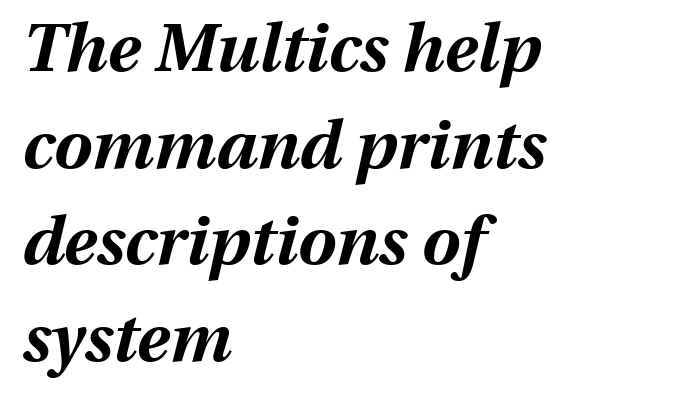
The image shows 68 px bold type, italic (leaning right); set left-aligned, normal line spacing (1.42x), normal letter spacing, not underlined; medium stroke contrast and a medium x-height.
